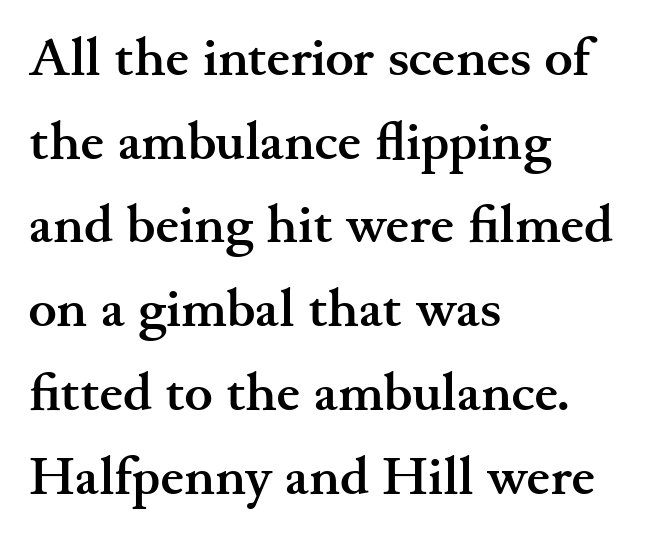
{"serif": "yes", "italic": "no", "bold": "yes", "weight": "semibold", "width": "wide", "stroke_contrast": "medium", "x_height": "small", "monospaced": "no", "underline": "no", "align": "left", "line_spacing": "normal", "line_spacing_ratio": 1.58, "letter_spacing": "normal", "letter_spacing_em": 0.0, "glyph_px": 53}
